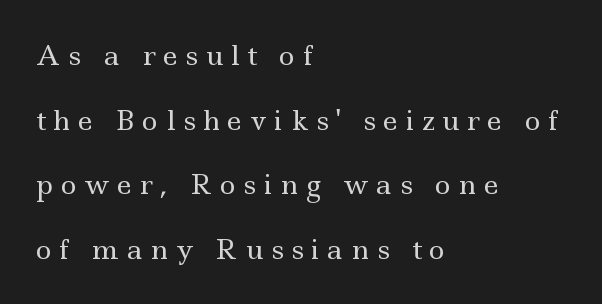
The image shows 27 px text type, upright; set left-aligned, loose line spacing (2.39x), unusually wide letter spacing (+0.28 em), not underlined.
